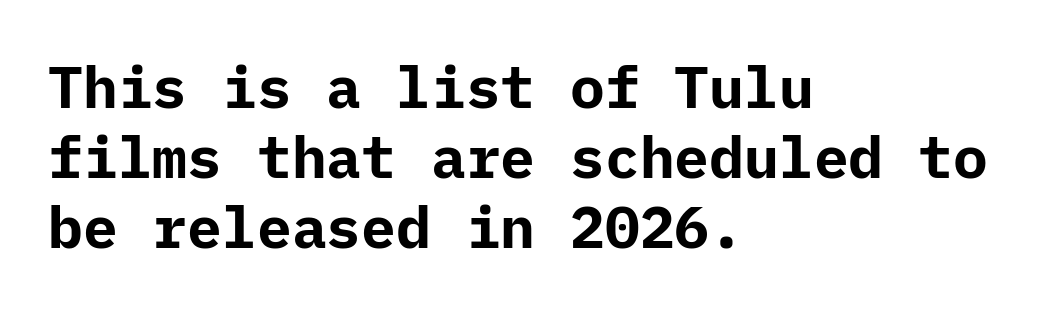
{"serif": "no", "italic": "no", "bold": "yes", "weight": "bold", "width": "normal", "stroke_contrast": "low", "x_height": "medium", "underline": "no", "align": "left", "line_spacing_ratio": 1.21, "letter_spacing": "normal", "letter_spacing_em": 0.0, "glyph_px": 58}
